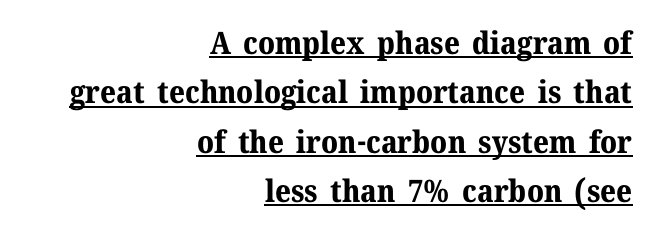
The image shows 31 px bold serif type, upright; set right-aligned, normal line spacing (1.59x), normal letter spacing, underlined; medium stroke contrast and a medium x-height.
